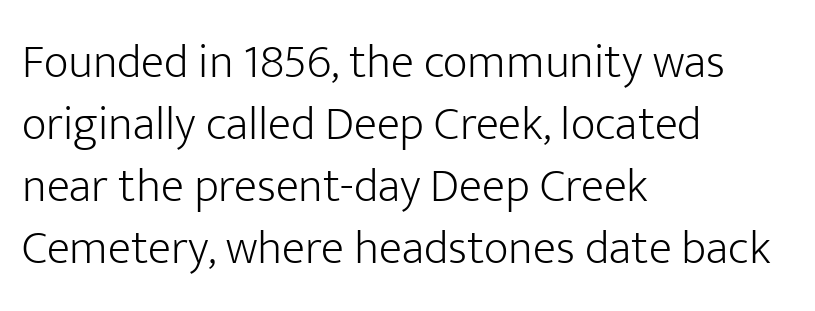
The rows are spaced the way most documents space them. Spacing verdict: proportional, widths tailored to each character. Letters rest on an invisible, unmarked baseline. Notice how the passage keeps a crisp vertical edge on the left only. Look at the bottom of the vertical strokes: they stop flat, with no serifs. The tracking reads as untouched default to a designer's eye.
